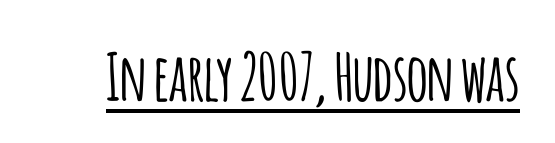
Q: Is the text italic (slanted)? A: No, it is upright.
Q: Is the typeface a serif or a sans-serif typeface? A: Sans-serif.
Q: Is the text underlined? A: Yes.
Q: Is the spacing between letters normal or unusually wide? A: Normal.
Q: Width (condensed, normal, or wide)? A: Condensed.
Q: Stroke contrast? A: Low.
Q: x-height? A: Large.
Q: Monospaced? A: No.
